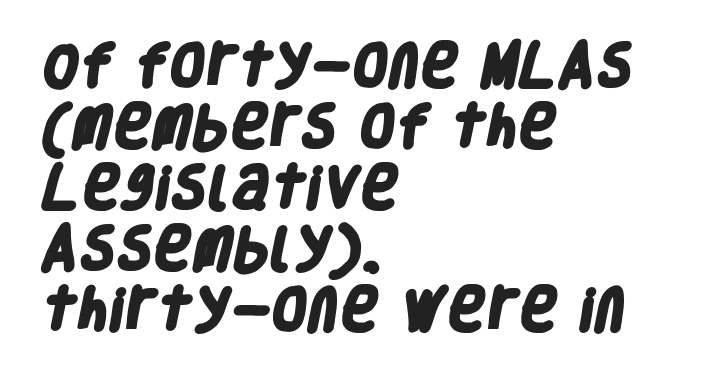
The image shows 47 px heavy, condensed sans-serif type; set left-aligned, normal line spacing (1.3x), normal letter spacing, not underlined; low stroke contrast and a large x-height.
